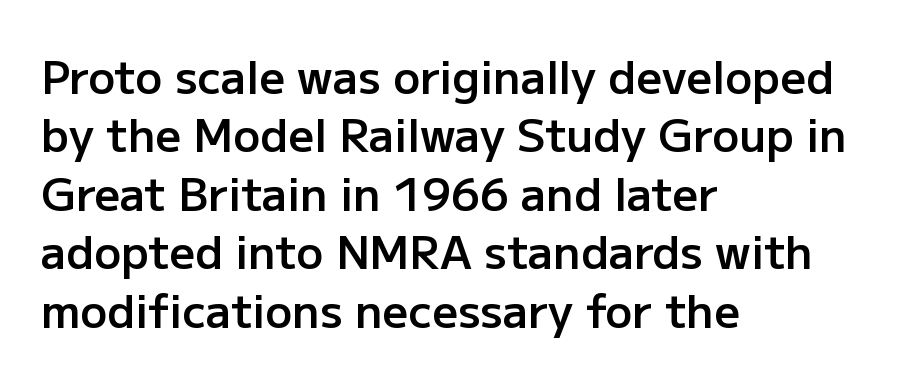
Posture: vertical. Leading matches the norm, producing a regular column. Each letter's strokes conclude bluntly, with no projecting serifs. Anything drawn beneath the words? Only blank space.
